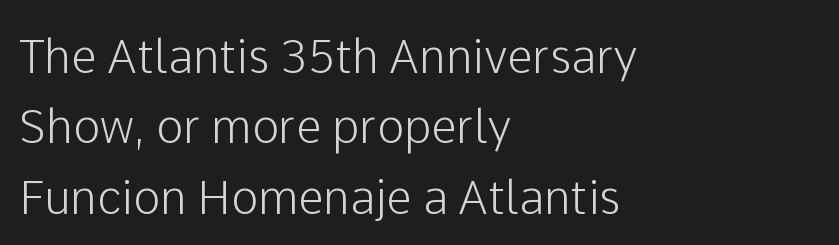
{"serif": "no", "italic": "no", "width": "normal", "stroke_contrast": "low", "x_height": "medium", "monospaced": "no", "underline": "no", "align": "left", "line_spacing": "normal", "line_spacing_ratio": 1.53, "letter_spacing": "normal", "letter_spacing_em": 0.0, "glyph_px": 46}
